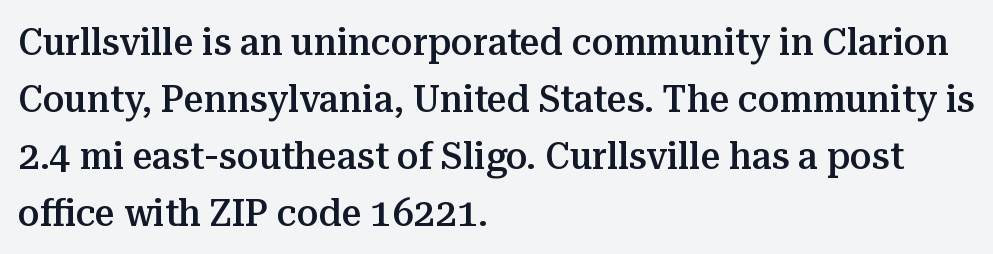
Q: Is the text bold? A: Semi-bold.
Q: Is the text italic (slanted)? A: No, it is upright.
Q: Is the typeface a serif or a sans-serif typeface? A: Serif.
Q: Is the text underlined? A: No.
Q: How is the paragraph aligned? A: Left-aligned.
Q: Is the spacing between letters normal or unusually wide? A: Normal.
Q: Is the spacing between lines tight, normal or loose? A: Normal.
Q: Width (condensed, normal, or wide)? A: Normal.
Q: Stroke contrast? A: Medium.
Q: x-height? A: Medium.
Q: Monospaced? A: No.
